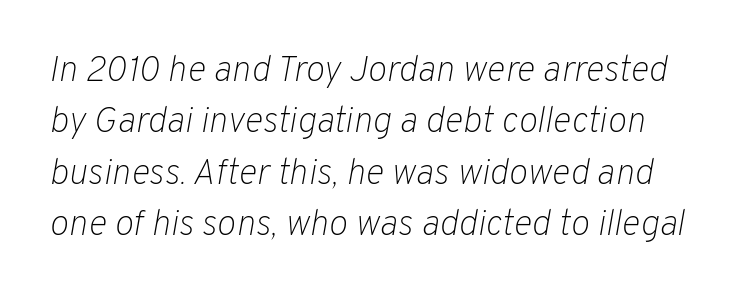
The image shows 36 px light type, italic (leaning right); set normal line spacing (1.43x), normal letter spacing, not underlined; low stroke contrast and a medium x-height.
